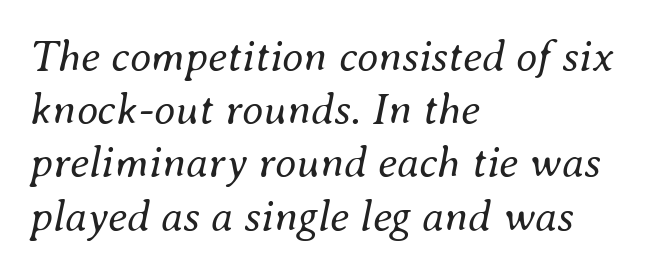
Q: Is the text bold? A: No.
Q: Is the text italic (slanted)? A: Yes, it leans right by about 8 degrees.
Q: Is the text underlined? A: No.
Q: How is the paragraph aligned? A: Left-aligned.
Q: Is the spacing between letters normal or unusually wide? A: Normal.
Q: Width (condensed, normal, or wide)? A: Normal.
Q: Stroke contrast? A: Medium.
Q: x-height? A: Small.
Q: Monospaced? A: No.
